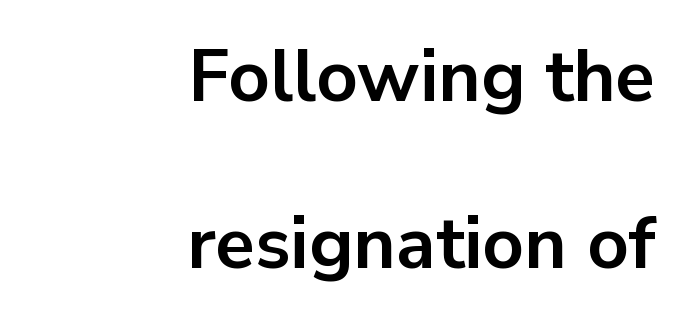
{"serif": "no", "italic": "no", "bold": "yes", "weight": "bold", "width": "normal", "stroke_contrast": "low", "x_height": "medium", "monospaced": "no", "underline": "no", "align": "right", "line_spacing": "loose", "line_spacing_ratio": 2.29, "letter_spacing": "normal", "letter_spacing_em": 0.0, "glyph_px": 73}
